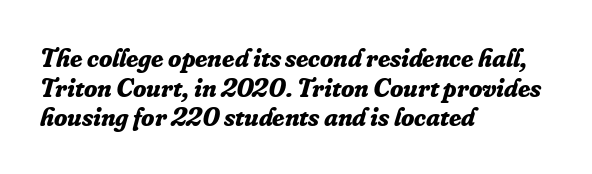
The image shows 27 px bold type, italic (leaning right); set left-aligned, tight line spacing (1.1x), normal letter spacing, not underlined.
